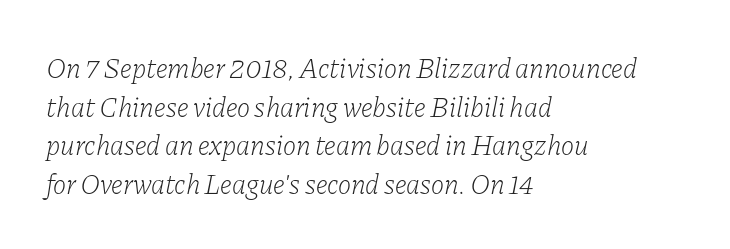
These lines are rendered in a variable-pitch font. Nobody touched the tracking dial on this one. Summary of weight: not heavy and not bold. Interline gaps are of average width in this sample.
